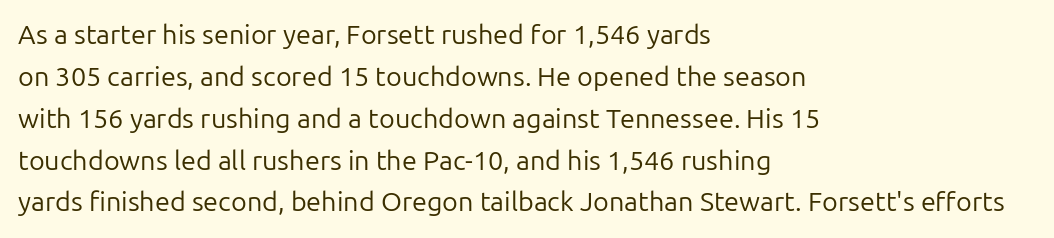
{"italic": "no", "bold": "no", "underline": "no", "align": "left", "line_spacing": "normal", "line_spacing_ratio": 1.55, "letter_spacing": "normal", "letter_spacing_em": 0.0, "glyph_px": 27}
